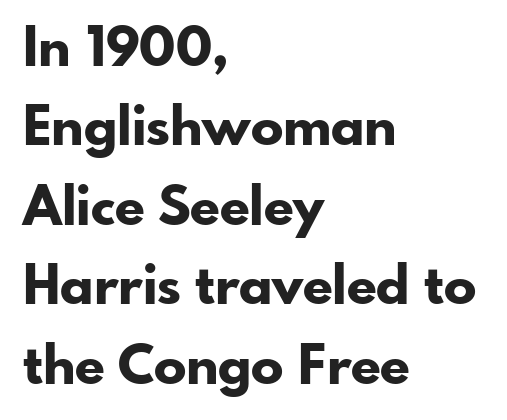
Q: Is the text bold? A: Yes.
Q: Is the text italic (slanted)? A: No, it is upright.
Q: Is the typeface a serif or a sans-serif typeface? A: Sans-serif.
Q: Is the text underlined? A: No.
Q: How is the paragraph aligned? A: Left-aligned.
Q: Is the spacing between letters normal or unusually wide? A: Normal.
Q: Is the spacing between lines tight, normal or loose? A: Normal.
Q: Width (condensed, normal, or wide)? A: Normal.
Q: Stroke contrast? A: Low.
Q: x-height? A: Small.
Q: Monospaced? A: No.
